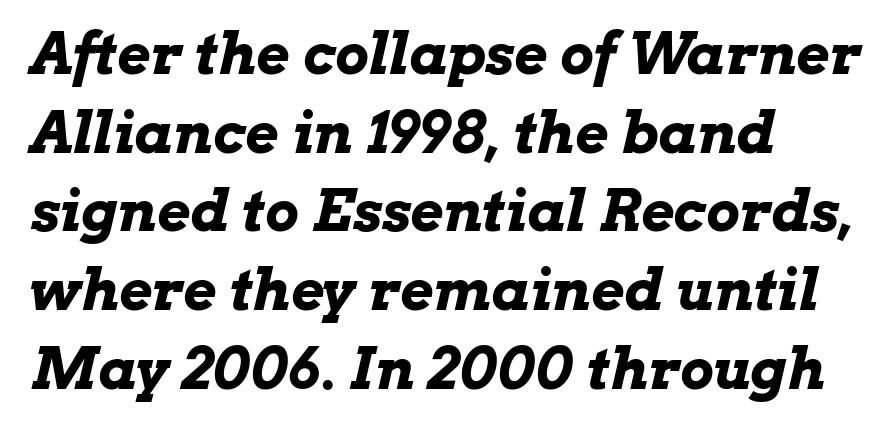
The image shows 57 px bold, wide type, italic (leaning right); set left-aligned, normal line spacing (1.38x), normal letter spacing, not underlined; low stroke contrast and a medium x-height.
